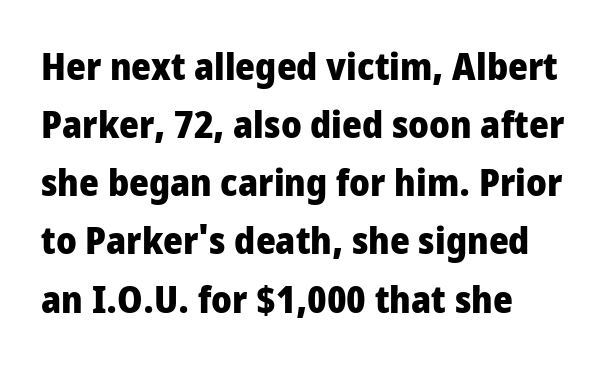
Q: Is the text bold? A: Yes.
Q: Is the text italic (slanted)? A: No, it is upright.
Q: Is the typeface a serif or a sans-serif typeface? A: Sans-serif.
Q: Is the text underlined? A: No.
Q: How is the paragraph aligned? A: Left-aligned.
Q: Is the spacing between letters normal or unusually wide? A: Normal.
Q: Is the spacing between lines tight, normal or loose? A: Normal.
Q: Width (condensed, normal, or wide)? A: Condensed.
Q: Stroke contrast? A: Low.
Q: x-height? A: Large.
Q: Monospaced? A: No.
